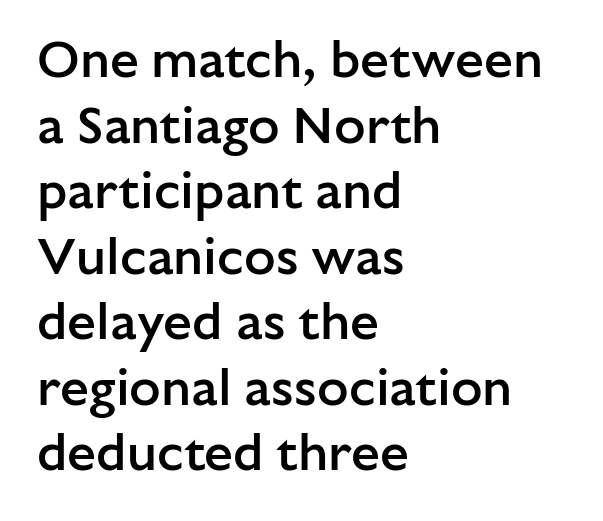
These lines carry some extra weight — a demibold, not a full bold. Inter-character spacing is left at the font's built-in metrics. Casual observation: everything's shoved over to the left. Nobody drew a line under any word here.
